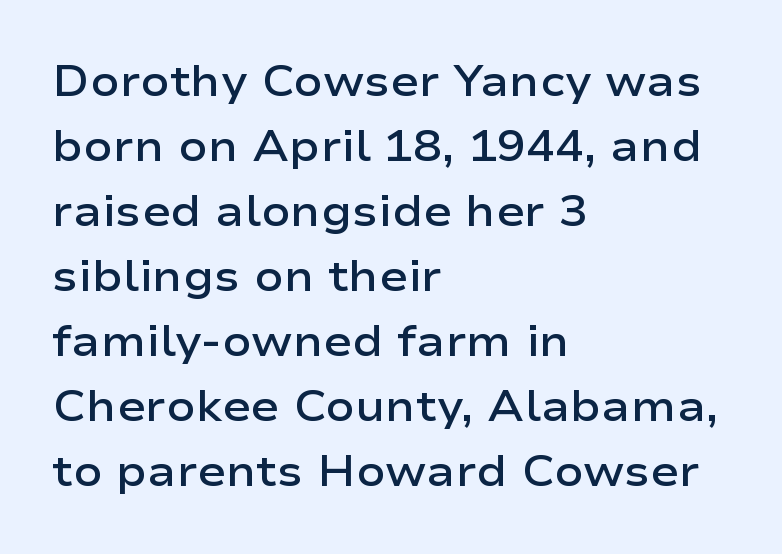
{"serif": "no", "italic": "no", "bold": "semi", "weight": "semibold", "width": "wide", "stroke_contrast": "low", "x_height": "medium", "monospaced": "no", "underline": "no", "align": "left", "line_spacing": "normal", "line_spacing_ratio": 1.51, "letter_spacing": "normal", "letter_spacing_em": 0.0, "glyph_px": 43}
